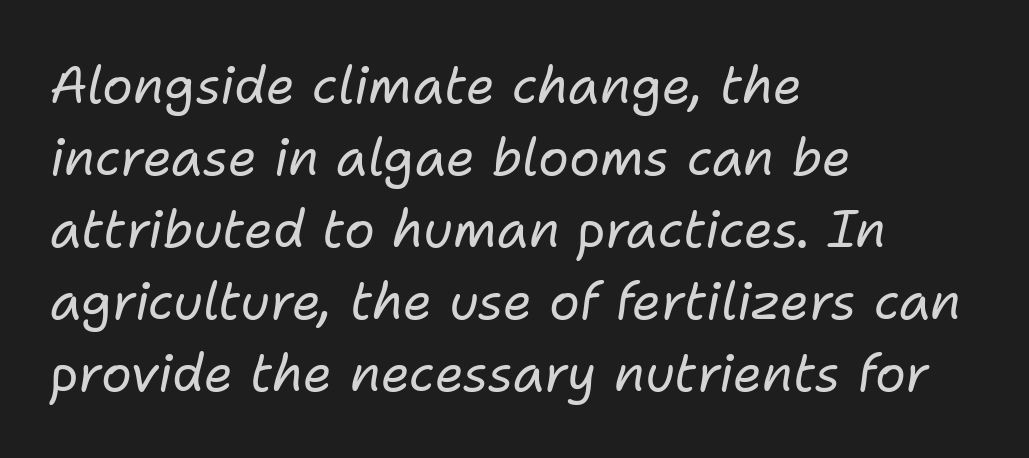
Decoration check: the copy has no underline. Where is the straight margin? On the left. The passage shown leans; its letterforms are oblique. The face used here is proportionally spaced, like ordinary book or web type. The face looks like a standard text weight, possibly lighter. Compared with typical paragraphs, the rows here are spaced about the same.
